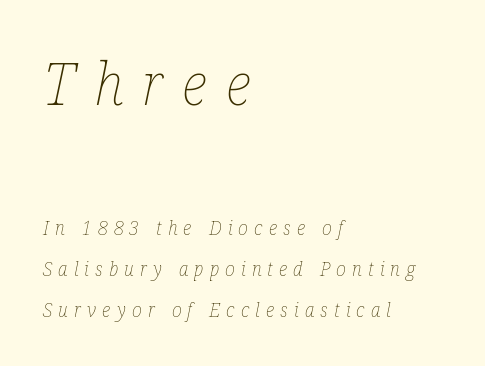
When letters slant like this, we call the style italic. The face used here is rendered with a markedly widened letterfit. The composition opens big and finishes small. Has an underline been added? It has not.
